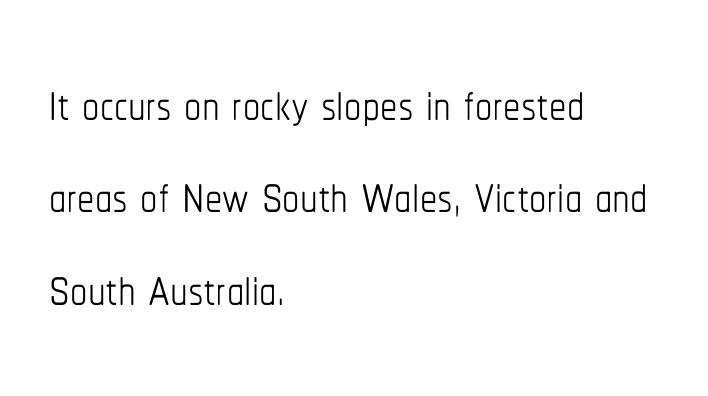
Q: Is the text bold? A: No.
Q: Is the text italic (slanted)? A: No, it is upright.
Q: Is the text underlined? A: No.
Q: How is the paragraph aligned? A: Left-aligned.
Q: Is the spacing between letters normal or unusually wide? A: Normal.
Q: Is the spacing between lines tight, normal or loose? A: Normal.
Q: Width (condensed, normal, or wide)? A: Condensed.
Q: Stroke contrast? A: Low.
Q: x-height? A: Medium.
Q: Monospaced? A: No.
